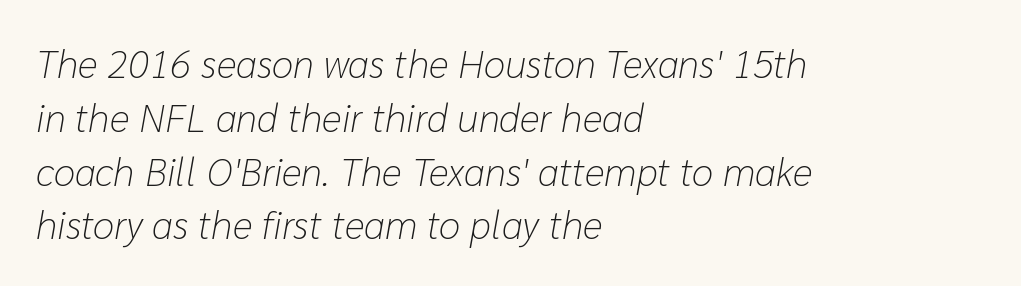
Plain, unruled lines of type. Looking at the ascenders, they clearly lean. Is this a fixed-width face? No — the glyphs have proportional, varying widths. Ink coverage per letter is moderate at most.
